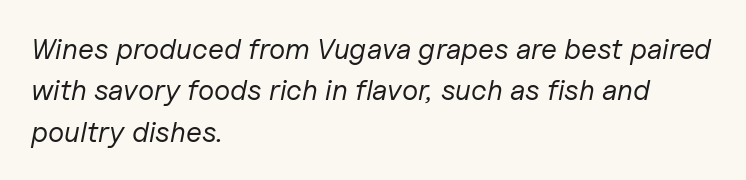
The image shows 29 px regular-weight type, italic (leaning right); set left-aligned, normal line spacing (1.43x), normal letter spacing, not underlined; low stroke contrast and a medium x-height.
